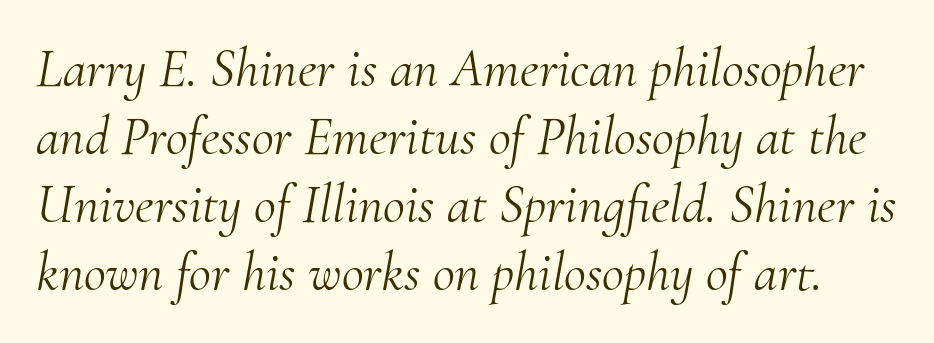
{"serif": "yes", "italic": "yes", "lean": "right", "slant_degrees": 10, "bold": "no", "weight": "light", "width": "normal", "stroke_contrast": "medium", "x_height": "small", "monospaced": "no", "underline": "no", "line_spacing": "normal", "line_spacing_ratio": 1.26, "letter_spacing": "normal", "letter_spacing_em": 0.0, "glyph_px": 54}
